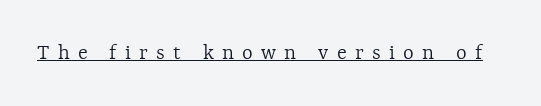
Style check: upright. The weight tops out at a normal text grade. The letterforms stand isolated, each surrounded by extra space. The specimen includes a rule beneath the text block's lines.
